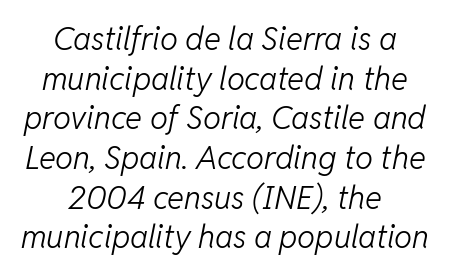
The image shows 32 px light type, italic (leaning right); set centered, line spacing 1.24x, normal letter spacing, not underlined; low stroke contrast and a medium x-height.
